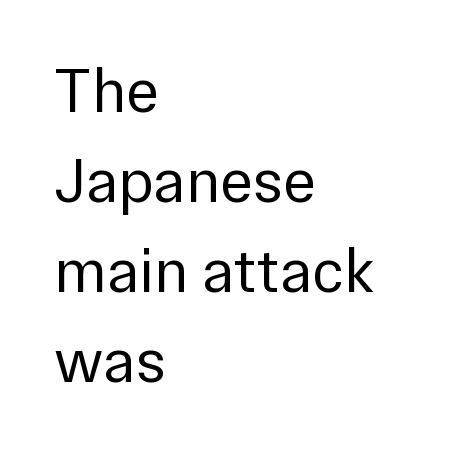
The image shows 63 px regular-weight sans-serif type, upright; set left-aligned, normal line spacing (1.43x), normal letter spacing, not underlined; low stroke contrast and a medium x-height.
